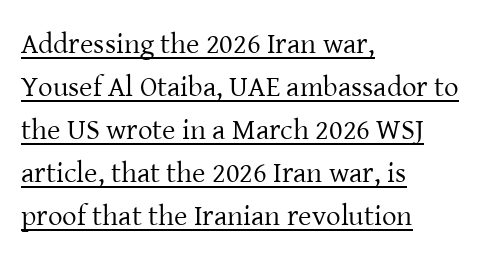
{"serif": "yes", "italic": "no", "bold": "no", "weight": "regular", "width": "normal", "stroke_contrast": "low", "x_height": "medium", "monospaced": "no", "underline": "yes", "align": "left", "line_spacing": "normal", "line_spacing_ratio": 1.48, "letter_spacing": "normal", "letter_spacing_em": 0.0, "glyph_px": 29}
